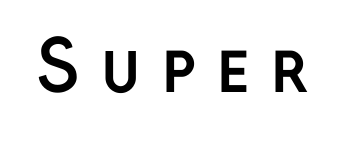
{"serif": "no", "italic": "no", "bold": "yes", "weight": "semibold", "width": "normal", "stroke_contrast": "low", "x_height": "medium", "monospaced": "no", "underline": "no", "letter_spacing": "wide", "letter_spacing_em": 0.28, "glyph_px": 69}
